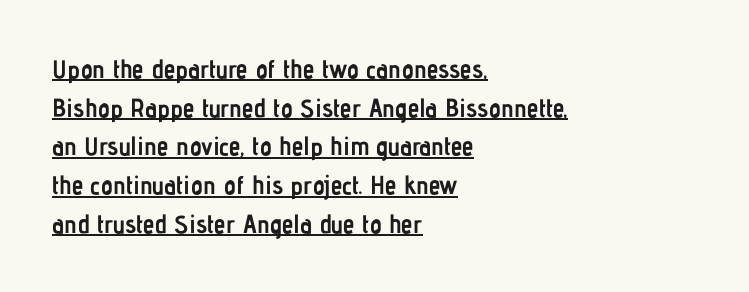
Each word holds together tightly as a unit, with standard inter-letter gaps. The specimen reads as upright at a glance. The strokes are fattened all the way to bold. Does the leading feel generous? No, just average. The lines are quadded left. Does a line run under the words? Yes, clearly.
